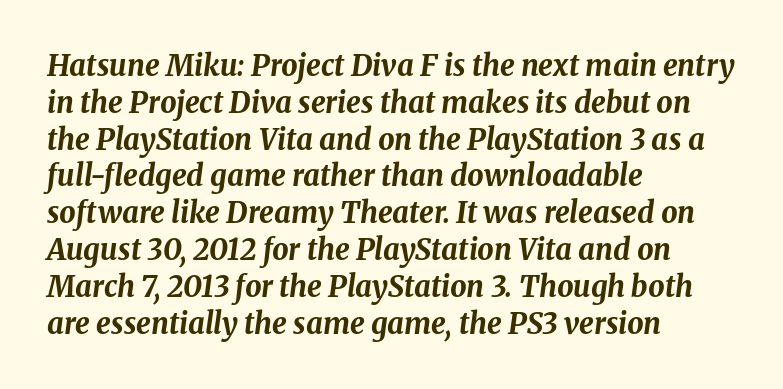
The image shows 29 px bold type, italic (leaning right); set left-aligned, normal line spacing (1.27x), normal letter spacing, not underlined; medium stroke contrast and a medium x-height.
